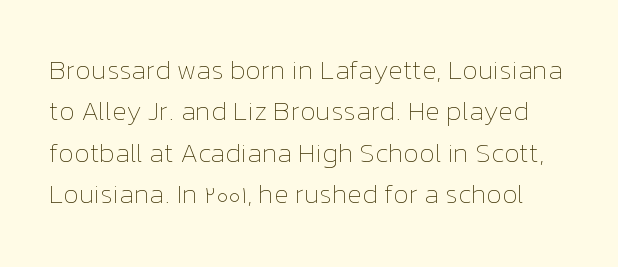
The image shows 27 px text type, upright; set normal line spacing (1.53x), normal letter spacing, not underlined.
